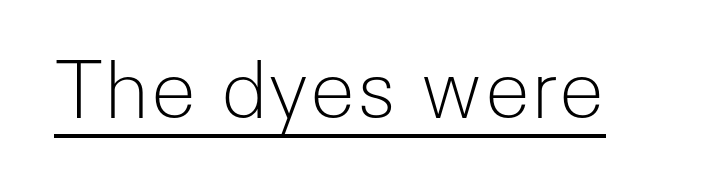
Q: Is the text bold? A: No.
Q: Is the text italic (slanted)? A: No, it is upright.
Q: Is the typeface a serif or a sans-serif typeface? A: Sans-serif.
Q: Is the text underlined? A: Yes.
Q: Is the spacing between letters normal or unusually wide? A: Normal.
Q: Width (condensed, normal, or wide)? A: Normal.
Q: Stroke contrast? A: Low.
Q: x-height? A: Medium.
Q: Monospaced? A: No.
